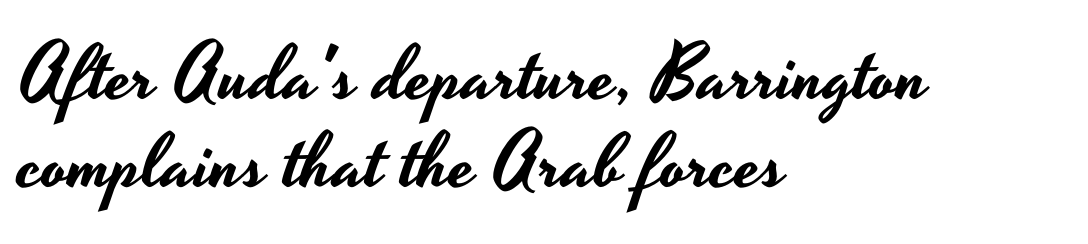
The image shows 77 px wide sans-serif type; set left-aligned, tight line spacing (1.14x), normal letter spacing, not underlined; low stroke contrast and a small x-height.
